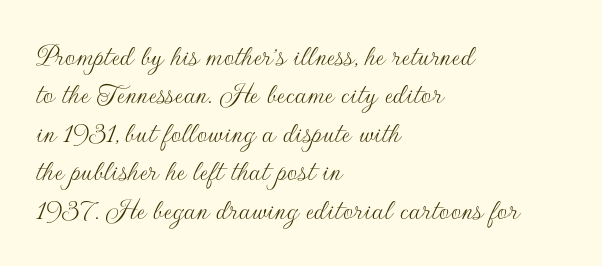
{"serif": "no", "bold": "no", "weight": "thin", "width": "normal", "stroke_contrast": "low", "x_height": "small", "monospaced": "no", "underline": "no", "align": "left", "line_spacing_ratio": 1.2, "letter_spacing": "normal", "letter_spacing_em": 0.0, "glyph_px": 32}
